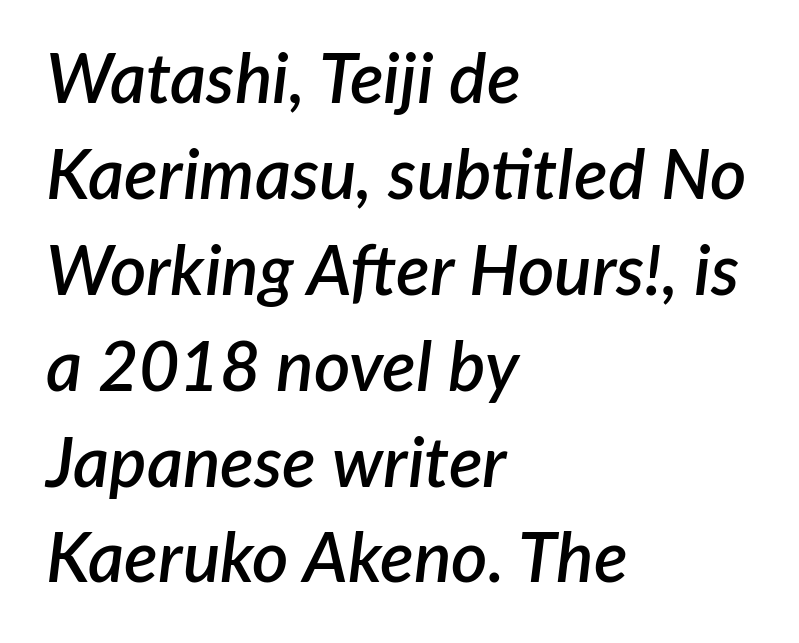
Q: Is the text bold? A: Semi-bold.
Q: Is the text italic (slanted)? A: Yes, it leans right by about 7 degrees.
Q: Is the text underlined? A: No.
Q: How is the paragraph aligned? A: Left-aligned.
Q: Is the spacing between letters normal or unusually wide? A: Normal.
Q: Is the spacing between lines tight, normal or loose? A: Normal.
Q: Width (condensed, normal, or wide)? A: Normal.
Q: Stroke contrast? A: Low.
Q: x-height? A: Medium.
Q: Monospaced? A: No.
